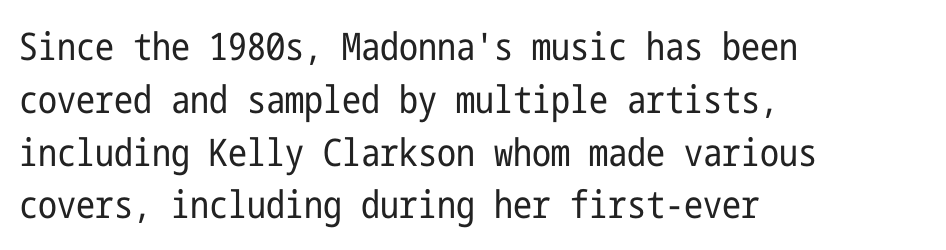
The image shows 38 px regular-weight, condensed sans-serif type, upright; set left-aligned, normal line spacing (1.39x), normal letter spacing, not underlined; low stroke contrast and a medium x-height.
